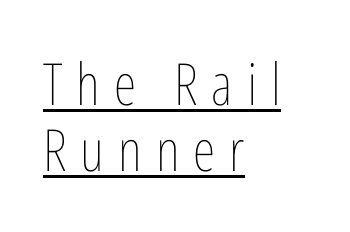
The image shows 58 px thin, condensed type, upright; set left-aligned, tight line spacing (1.14x), unusually wide letter spacing (+0.24 em), underlined; low stroke contrast and a medium x-height.
